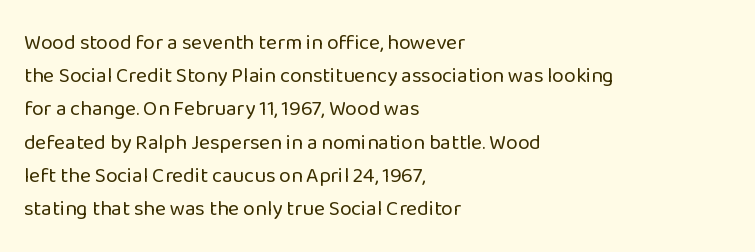
Q: Is the text bold? A: No.
Q: Is the text italic (slanted)? A: No, it is upright.
Q: Is the text underlined? A: No.
Q: How is the paragraph aligned? A: Left-aligned.
Q: Is the spacing between letters normal or unusually wide? A: Normal.
Q: Is the spacing between lines tight, normal or loose? A: Normal.
